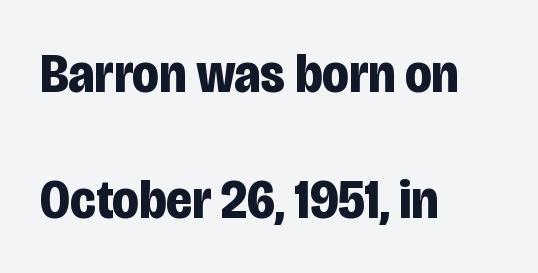
{"serif": "no", "italic": "no", "bold": "yes", "weight": "bold", "width": "condensed", "stroke_contrast": "low", "x_height": "large", "monospaced": "no", "underline": "no", "align": "left", "line_spacing": "loose", "line_spacing_ratio": 2.29, "letter_spacing": "normal", "letter_spacing_em": 0.0, "glyph_px": 55}
